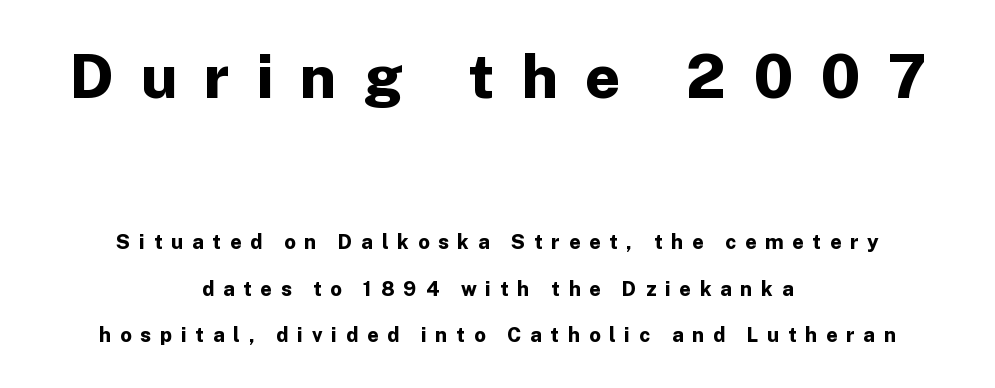
{"serif": "no", "italic": "no", "bold": "yes", "weight": "bold", "width": "normal", "stroke_contrast": "low", "x_height": "medium", "monospaced": "no", "underline": "no", "align": "center", "line_spacing": "loose", "line_spacing_ratio": 2.32, "letter_spacing": "wide", "letter_spacing_em": 0.44, "larger_block": "first", "size_ratio": 3.05, "glyph_px": 61}
